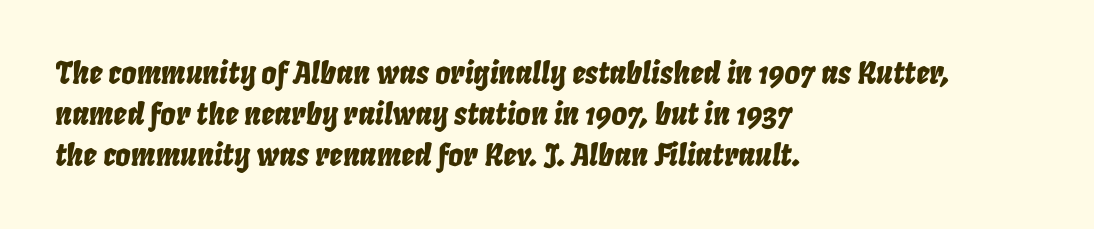
The image shows 30 px condensed type, italic (leaning right); set left-aligned, normal line spacing (1.37x), normal letter spacing, not underlined; low stroke contrast and a large x-height.
